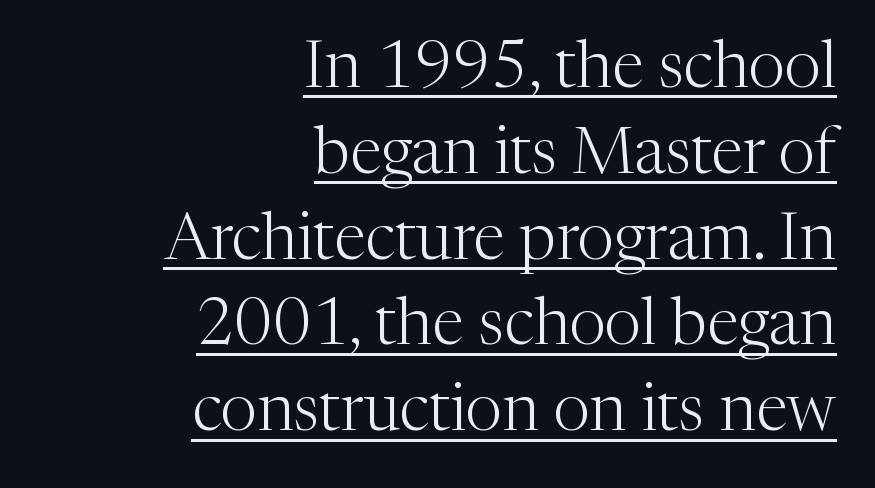
The image shows 65 px light serif type, upright; set right-aligned, normal line spacing (1.32x), normal letter spacing, underlined; medium stroke contrast and a medium x-height.
